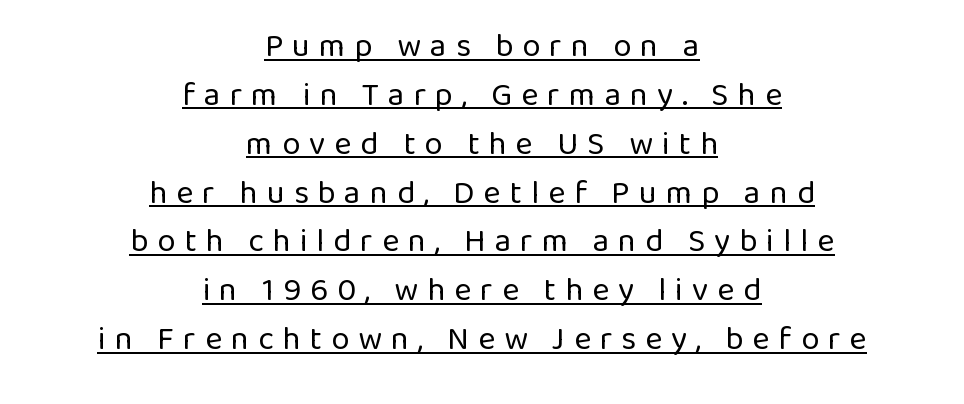
{"serif": "no", "italic": "no", "bold": "no", "weight": "regular", "width": "normal", "stroke_contrast": "low", "x_height": "medium", "monospaced": "no", "underline": "yes", "align": "center", "line_spacing": "normal", "line_spacing_ratio": 1.48, "letter_spacing": "wide", "letter_spacing_em": 0.27, "glyph_px": 33}
